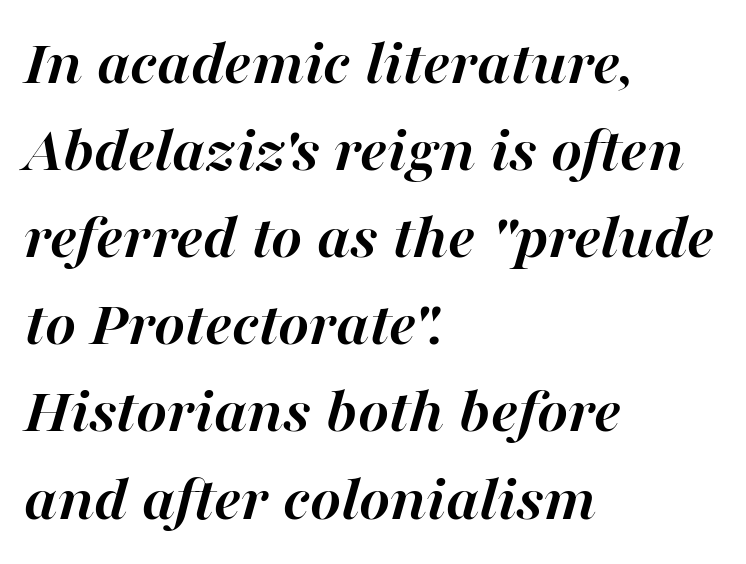
Underline: absent. No extra tracking has been applied to these lines. Quick note: italic. Honestly, the row spacing looks completely unremarkable. Weight check: bold — yes, fully.
